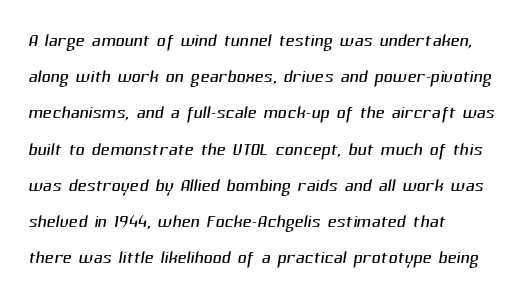
{"bold": "no", "underline": "no", "align": "left", "line_spacing": "normal", "line_spacing_ratio": 1.45, "letter_spacing": "normal", "letter_spacing_em": 0.0, "glyph_px": 25}
